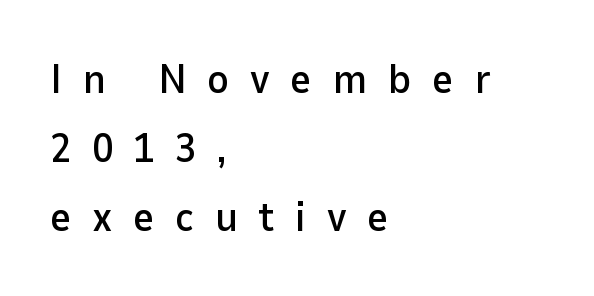
I'd call this a sans setting — the letters go barefoot. The zone under the glyphs is completely vacant. Regular leading. The passage shown has open, widely tracked lettering throughout. Tall strokes in this sample are plumb rather than angled.
